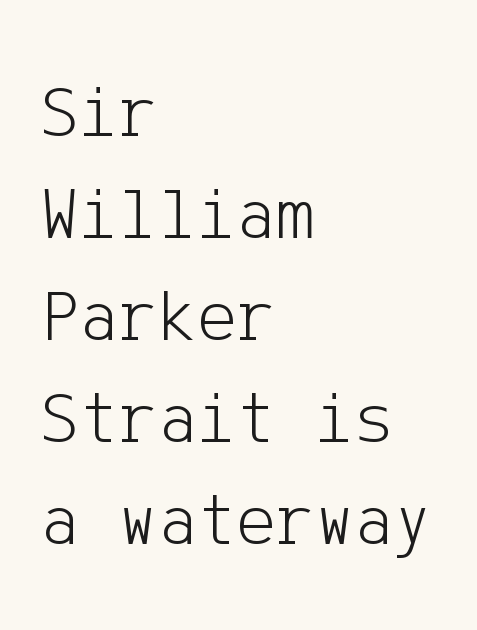
{"serif": "no", "italic": "no", "bold": "no", "weight": "light", "width": "normal", "stroke_contrast": "low", "x_height": "medium", "underline": "no", "align": "left", "line_spacing": "normal", "line_spacing_ratio": 1.38, "letter_spacing": "normal", "letter_spacing_em": 0.0, "glyph_px": 74}
